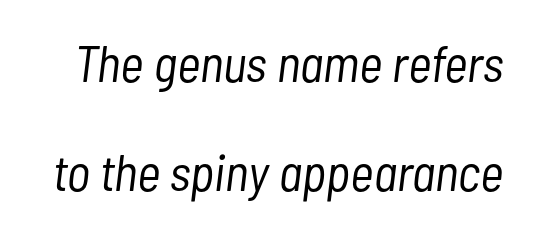
Q: Is the text bold? A: No.
Q: Is the text italic (slanted)? A: Yes, it leans right by about 7 degrees.
Q: Is the text underlined? A: No.
Q: Is the spacing between letters normal or unusually wide? A: Normal.
Q: Is the spacing between lines tight, normal or loose? A: Loose.
Q: Width (condensed, normal, or wide)? A: Condensed.
Q: Stroke contrast? A: Low.
Q: x-height? A: Medium.
Q: Monospaced? A: No.
